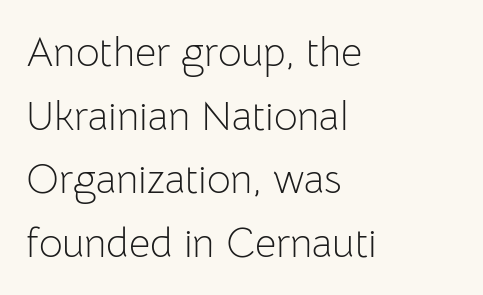
Q: Is the text bold? A: No.
Q: Is the text italic (slanted)? A: No, it is upright.
Q: Is the typeface a serif or a sans-serif typeface? A: Sans-serif.
Q: Is the text underlined? A: No.
Q: How is the paragraph aligned? A: Left-aligned.
Q: Is the spacing between letters normal or unusually wide? A: Normal.
Q: Is the spacing between lines tight, normal or loose? A: Normal.
Q: Width (condensed, normal, or wide)? A: Normal.
Q: Stroke contrast? A: Low.
Q: x-height? A: Medium.
Q: Monospaced? A: No.
